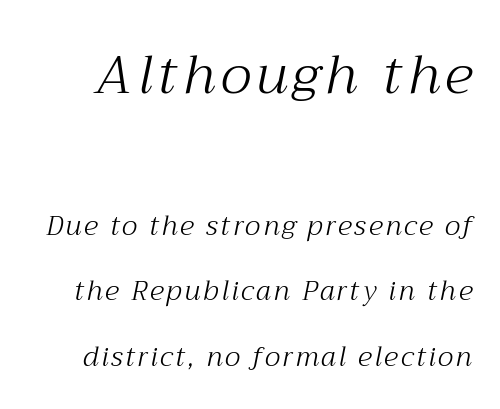
{"serif": "yes", "italic": "yes", "lean": "right", "slant_degrees": 12, "bold": "no", "weight": "light", "width": "normal", "stroke_contrast": "medium", "x_height": "medium", "monospaced": "no", "underline": "no", "line_spacing": "loose", "line_spacing_ratio": 2.42, "larger_block": "first", "size_ratio": 2.0, "glyph_px": 54}
